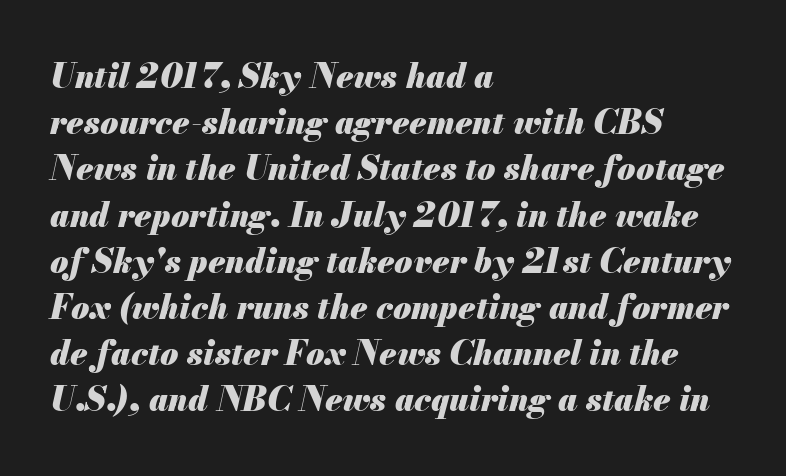
{"italic": "yes", "lean": "right", "slant_degrees": 13, "bold": "yes", "weight": "heavy", "width": "normal", "stroke_contrast": "medium", "x_height": "small", "monospaced": "no", "underline": "no", "align": "left", "line_spacing": "normal", "line_spacing_ratio": 1.4, "letter_spacing": "normal", "letter_spacing_em": 0.0, "glyph_px": 33}
